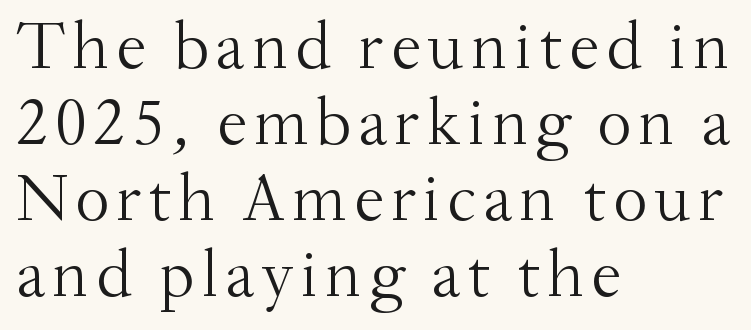
{"serif": "yes", "italic": "no", "bold": "no", "weight": "light", "width": "normal", "stroke_contrast": "medium", "x_height": "small", "monospaced": "no", "underline": "no", "align": "left", "line_spacing": "tight", "line_spacing_ratio": 1.12, "glyph_px": 68}
